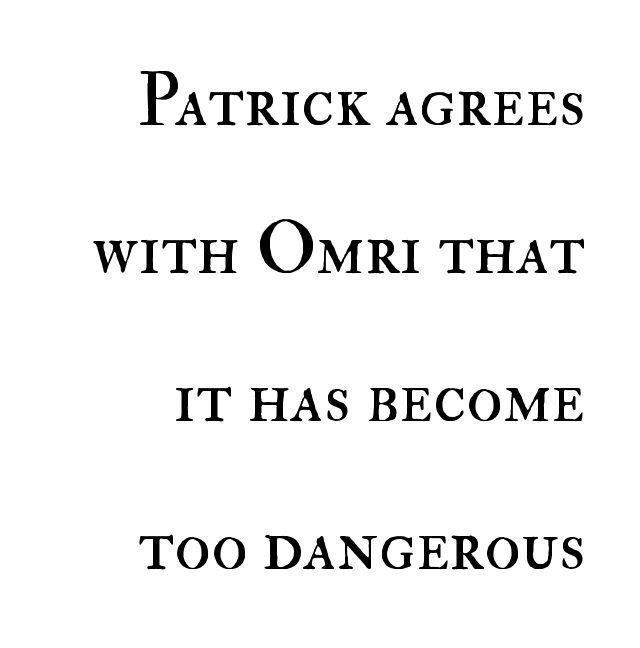
The lines in this sample share a right terminus and differ only in where they begin. Varying glyph widths throughout — classic text-font behaviour. No heavy texture on the line: the type isn't bold. Plain, unruled lines of type. These lines were composed using upright roman letters. The leading is generous, giving the passage an open texture.
